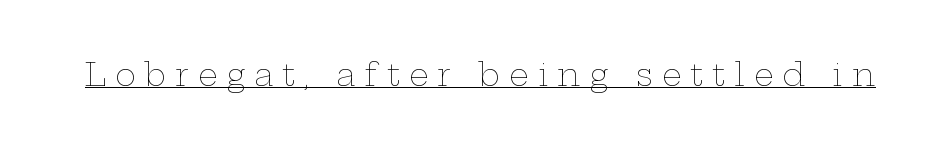
{"italic": "no", "bold": "no", "weight": "thin", "width": "wide", "stroke_contrast": "low", "x_height": "medium", "monospaced": "no", "underline": "yes", "letter_spacing": "wide", "letter_spacing_em": 0.29, "glyph_px": 31}
